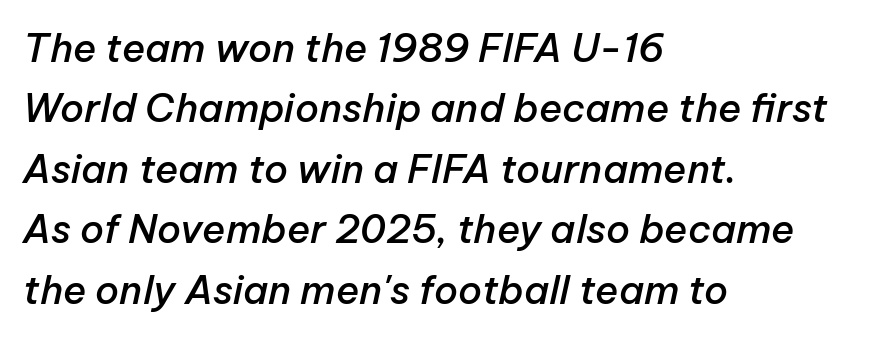
{"italic": "yes", "lean": "right", "slant_degrees": 12, "bold": "semi", "weight": "semibold", "width": "normal", "stroke_contrast": "low", "x_height": "medium", "monospaced": "no", "underline": "no", "align": "left", "line_spacing": "normal", "line_spacing_ratio": 1.55, "letter_spacing": "normal", "letter_spacing_em": 0.0, "glyph_px": 39}
